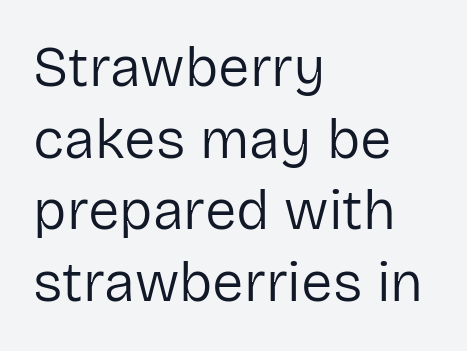
{"serif": "no", "italic": "no", "bold": "no", "weight": "regular", "width": "normal", "stroke_contrast": "low", "x_height": "medium", "monospaced": "no", "underline": "no", "align": "left", "line_spacing": "normal", "line_spacing_ratio": 1.28, "letter_spacing": "normal", "letter_spacing_em": 0.0, "glyph_px": 56}
